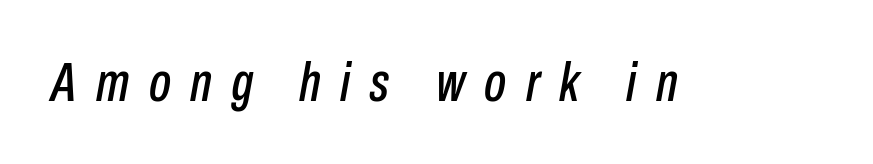
Q: Is the text italic (slanted)? A: Yes, it leans right by about 10 degrees.
Q: Is the text underlined? A: No.
Q: Is the spacing between letters normal or unusually wide? A: Unusually wide.
Q: Width (condensed, normal, or wide)? A: Condensed.
Q: Stroke contrast? A: Low.
Q: x-height? A: Medium.
Q: Monospaced? A: No.
